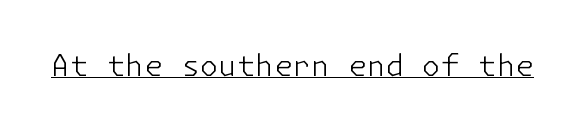
Think standard paragraph weight, or any step lighter than that. The passage shown is underscored from start to finish. Nope, not italic — everything's standing straight. This rendering leaves character spacing at its baseline value.
